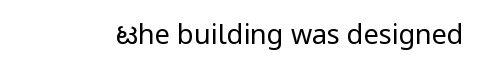
The image shows 27 px text type, upright; set normal letter spacing, not underlined.
